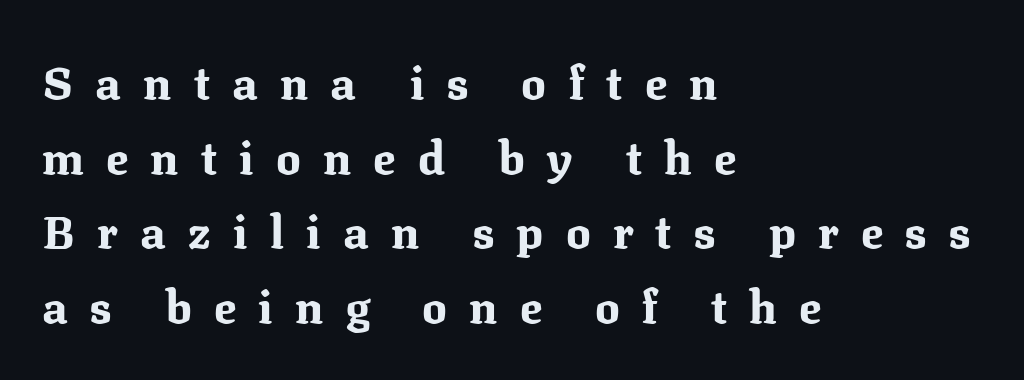
{"serif": "yes", "italic": "no", "bold": "yes", "weight": "bold", "width": "normal", "stroke_contrast": "medium", "x_height": "medium", "monospaced": "no", "underline": "no", "align": "left", "line_spacing": "normal", "line_spacing_ratio": 1.62, "letter_spacing": "wide", "letter_spacing_em": 0.48, "glyph_px": 46}
